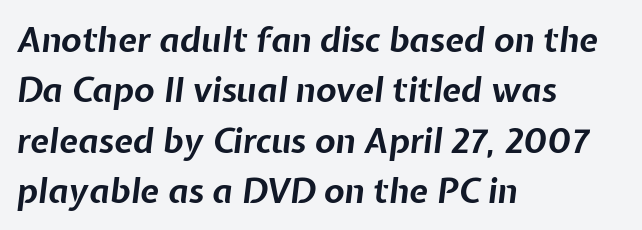
The image shows 34 px bold type, italic (leaning right); set left-aligned, normal line spacing (1.48x), normal letter spacing, not underlined; low stroke contrast and a medium x-height.
